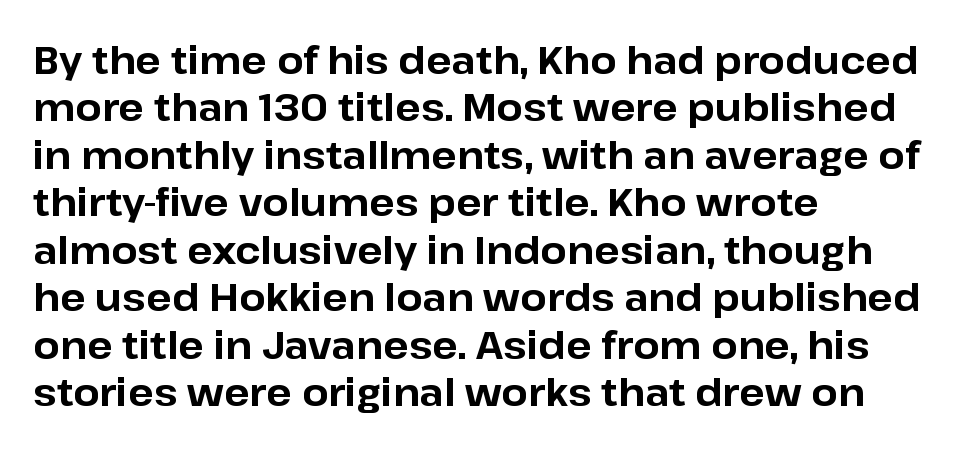
Q: Is the text bold? A: Yes.
Q: Is the text italic (slanted)? A: No, it is upright.
Q: Is the typeface a serif or a sans-serif typeface? A: Sans-serif.
Q: Is the text underlined? A: No.
Q: How is the paragraph aligned? A: Left-aligned.
Q: Is the spacing between letters normal or unusually wide? A: Normal.
Q: Is the spacing between lines tight, normal or loose? A: Normal.
Q: Width (condensed, normal, or wide)? A: Normal.
Q: Stroke contrast? A: Low.
Q: x-height? A: Medium.
Q: Monospaced? A: No.
